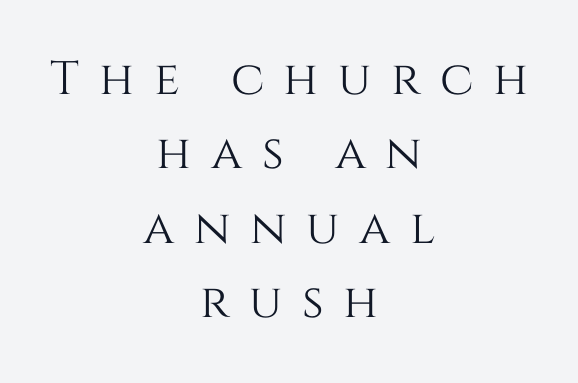
The image shows 47 px text type, upright; set centered, normal line spacing (1.58x), unusually wide letter spacing (+0.42 em), not underlined; medium stroke contrast and a large x-height.
